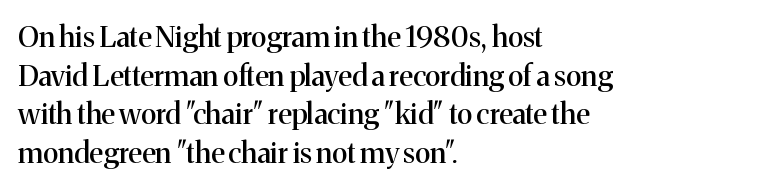
Q: Is the text italic (slanted)? A: No, it is upright.
Q: Is the typeface a serif or a sans-serif typeface? A: Serif.
Q: Is the text underlined? A: No.
Q: How is the paragraph aligned? A: Left-aligned.
Q: Is the spacing between letters normal or unusually wide? A: Normal.
Q: Is the spacing between lines tight, normal or loose? A: Normal.
Q: Width (condensed, normal, or wide)? A: Normal.
Q: Stroke contrast? A: Medium.
Q: x-height? A: Medium.
Q: Monospaced? A: No.
